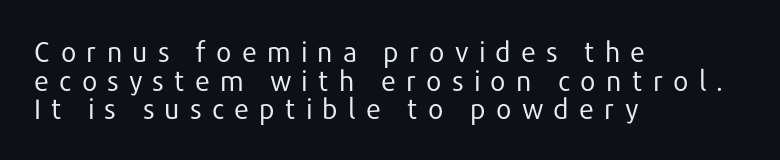
Q: Is the text bold? A: No.
Q: Is the text italic (slanted)? A: No, it is upright.
Q: Is the typeface a serif or a sans-serif typeface? A: Sans-serif.
Q: Is the text underlined? A: No.
Q: How is the paragraph aligned? A: Left-aligned.
Q: Is the spacing between letters normal or unusually wide? A: Unusually wide.
Q: Is the spacing between lines tight, normal or loose? A: Tight.
Q: Width (condensed, normal, or wide)? A: Normal.
Q: Stroke contrast? A: Low.
Q: x-height? A: Medium.
Q: Monospaced? A: No.
